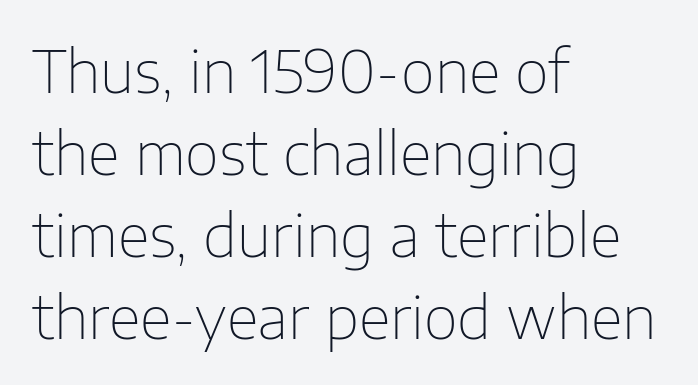
{"serif": "no", "italic": "no", "bold": "no", "weight": "thin", "width": "normal", "stroke_contrast": "low", "x_height": "medium", "monospaced": "no", "underline": "no", "align": "left", "line_spacing": "normal", "line_spacing_ratio": 1.39, "letter_spacing": "normal", "letter_spacing_em": 0.0, "glyph_px": 59}
